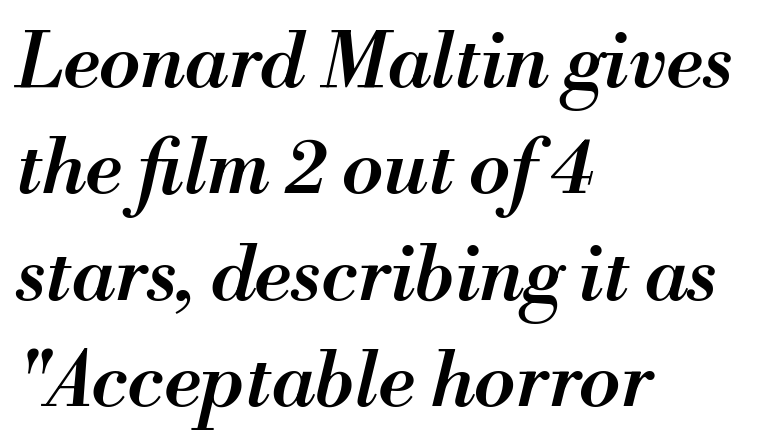
Q: Is the text bold? A: Semi-bold.
Q: Is the text italic (slanted)? A: Yes, it leans right by about 13 degrees.
Q: Is the text underlined? A: No.
Q: How is the paragraph aligned? A: Left-aligned.
Q: Is the spacing between letters normal or unusually wide? A: Normal.
Q: Is the spacing between lines tight, normal or loose? A: Normal.
Q: Width (condensed, normal, or wide)? A: Normal.
Q: Stroke contrast? A: Medium.
Q: x-height? A: Small.
Q: Monospaced? A: No.
